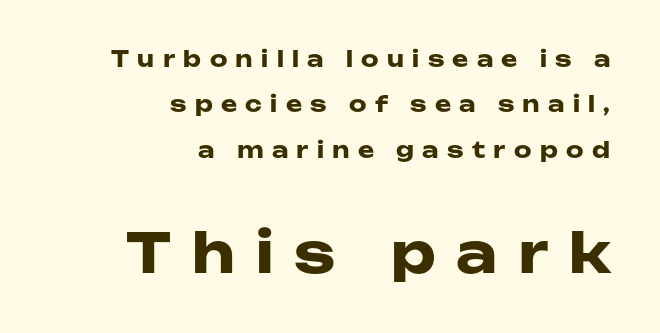
The ragged edge is on the left, which tells us the setting is flush right. The tracking jumps out immediately: characters are airy and widely separated. The area under the type is left untouched. Widely set lines give the paragraph a tall, airy silhouette. Proportional: the letters do not fall into vertical columns. Nothing sits at the stroke ends, so this counts as sans-serif.
